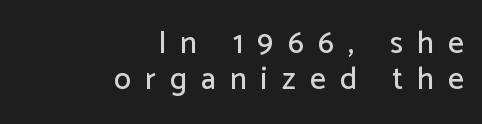
{"serif": "no", "italic": "no", "width": "normal", "stroke_contrast": "low", "x_height": "medium", "monospaced": "no", "underline": "no", "align": "right", "line_spacing_ratio": 1.16, "letter_spacing": "wide", "letter_spacing_em": 0.46, "glyph_px": 31}
